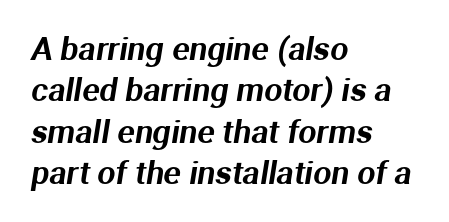
Q: Is the typeface a serif or a sans-serif typeface? A: Sans-serif.
Q: Is the text underlined? A: No.
Q: How is the paragraph aligned? A: Left-aligned.
Q: Is the spacing between letters normal or unusually wide? A: Normal.
Q: Is the spacing between lines tight, normal or loose? A: Normal.
Q: Width (condensed, normal, or wide)? A: Normal.
Q: Stroke contrast? A: Medium.
Q: x-height? A: Medium.
Q: Monospaced? A: No.
